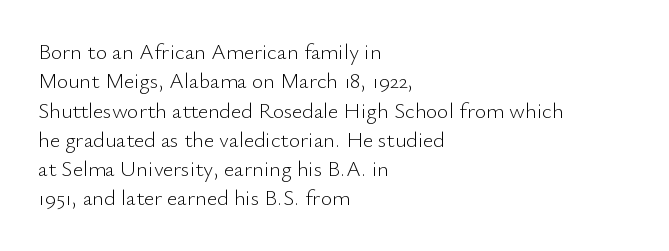
{"italic": "no", "bold": "no", "underline": "no", "align": "left", "line_spacing": "normal", "line_spacing_ratio": 1.33, "letter_spacing": "normal", "letter_spacing_em": 0.0, "glyph_px": 22}
